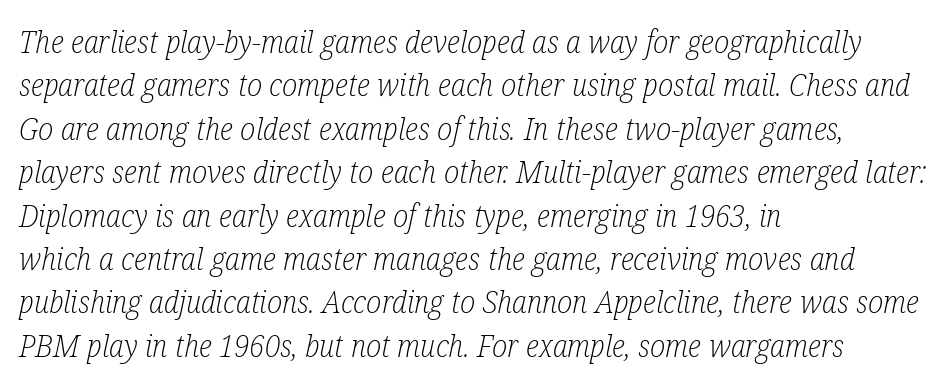
The image shows 31 px light, condensed serif type, italic (leaning right); set left-aligned, normal line spacing (1.4x), normal letter spacing, not underlined; low stroke contrast and a medium x-height.
